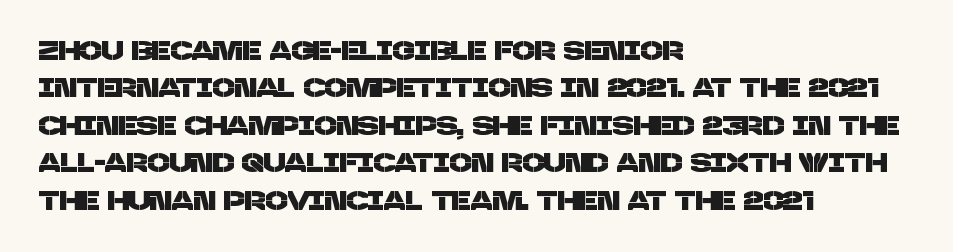
The image shows 26 px text type; set left-aligned, normal line spacing (1.44x), normal letter spacing, not underlined.
